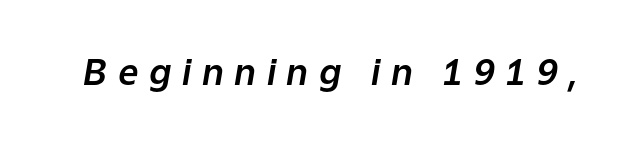
The image shows 36 px text type, italic (leaning right); set unusually wide letter spacing (+0.29 em), not underlined; low stroke contrast and a medium x-height.
